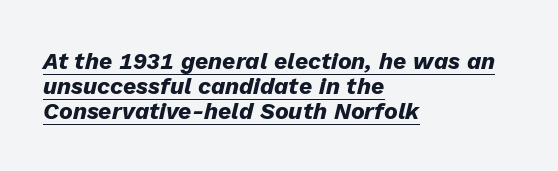
{"italic": "yes", "lean": "right", "slant_degrees": 13, "bold": "yes", "underline": "yes", "align": "left", "line_spacing": "tight", "line_spacing_ratio": 1.09, "letter_spacing": "normal", "letter_spacing_em": 0.0, "glyph_px": 23}
